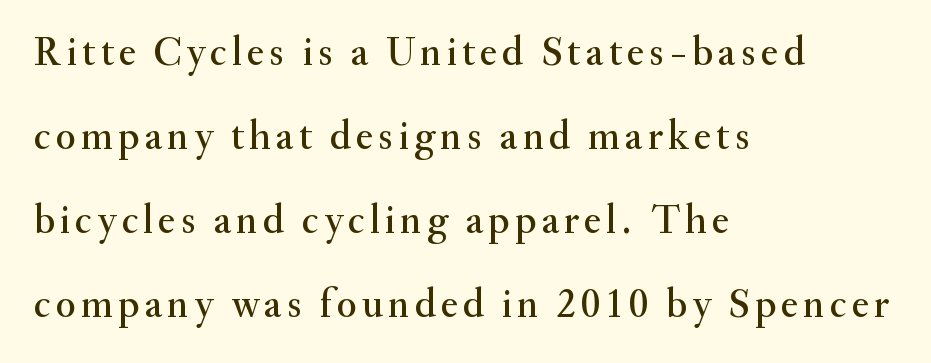
Whoever set this chose breathing room over compactness in the vertical rhythm. Honestly, there is no underline to notice here at all. Each letter keeps its own natural width here, so spacing adapts to shape. Yep, those are serifs on the letters. The letters stand straight up with perfectly vertical stems.
